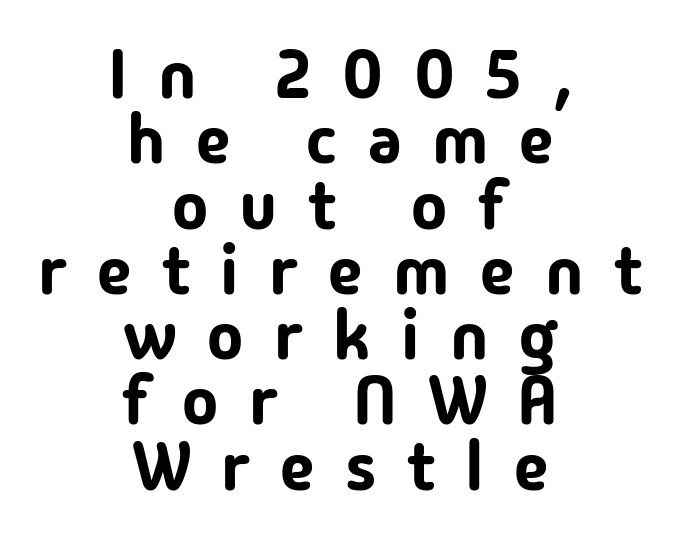
Q: Is the text italic (slanted)? A: No, it is upright.
Q: Is the typeface a serif or a sans-serif typeface? A: Sans-serif.
Q: Is the text underlined? A: No.
Q: How is the paragraph aligned? A: Centered.
Q: Is the spacing between letters normal or unusually wide? A: Unusually wide.
Q: Is the spacing between lines tight, normal or loose? A: Tight.
Q: Width (condensed, normal, or wide)? A: Normal.
Q: Stroke contrast? A: Low.
Q: x-height? A: Medium.
Q: Monospaced? A: No.
